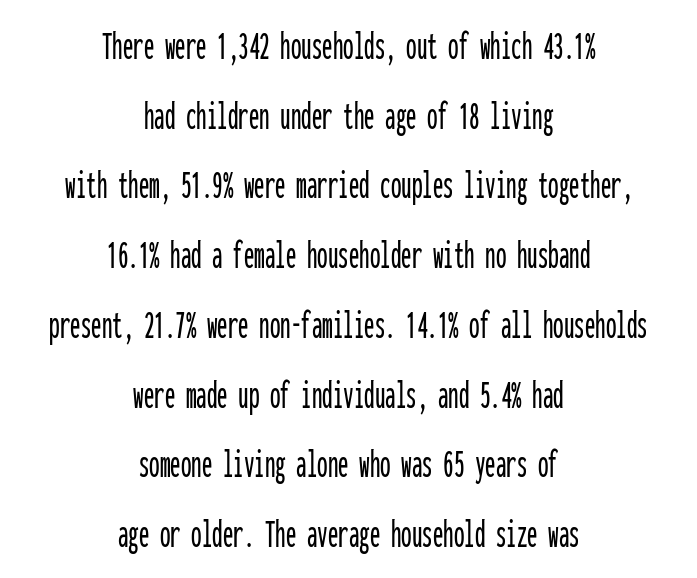
{"serif": "no", "italic": "no", "width": "condensed", "stroke_contrast": "low", "x_height": "medium", "monospaced": "yes", "underline": "no", "align": "center", "line_spacing": "normal", "line_spacing_ratio": 1.66, "letter_spacing": "normal", "letter_spacing_em": 0.0, "glyph_px": 42}
